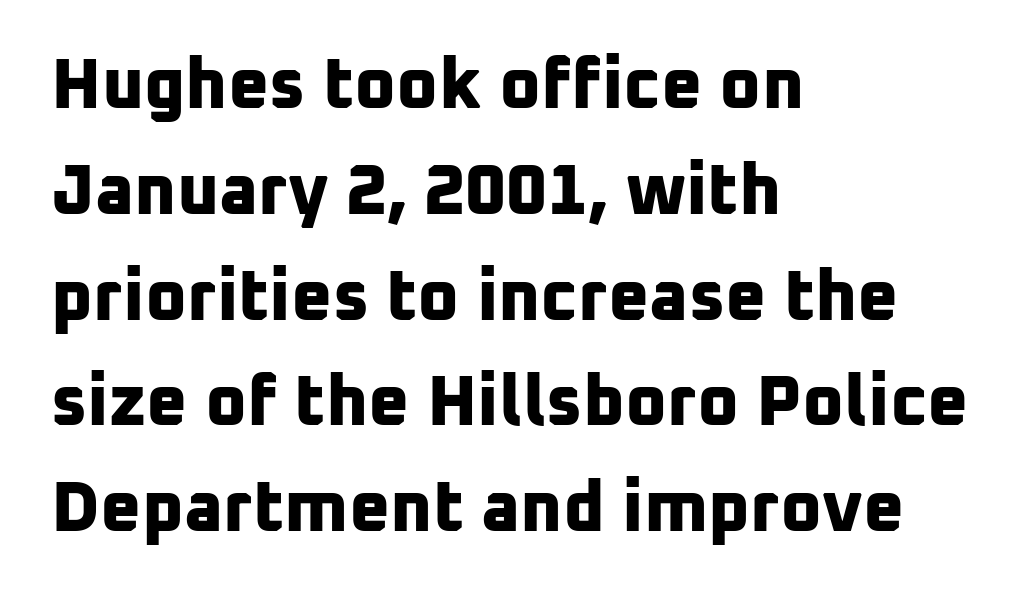
{"serif": "no", "bold": "yes", "weight": "bold", "width": "normal", "stroke_contrast": "low", "x_height": "medium", "monospaced": "no", "underline": "no", "align": "left", "line_spacing": "normal", "line_spacing_ratio": 1.49, "letter_spacing": "normal", "letter_spacing_em": 0.0, "glyph_px": 71}
